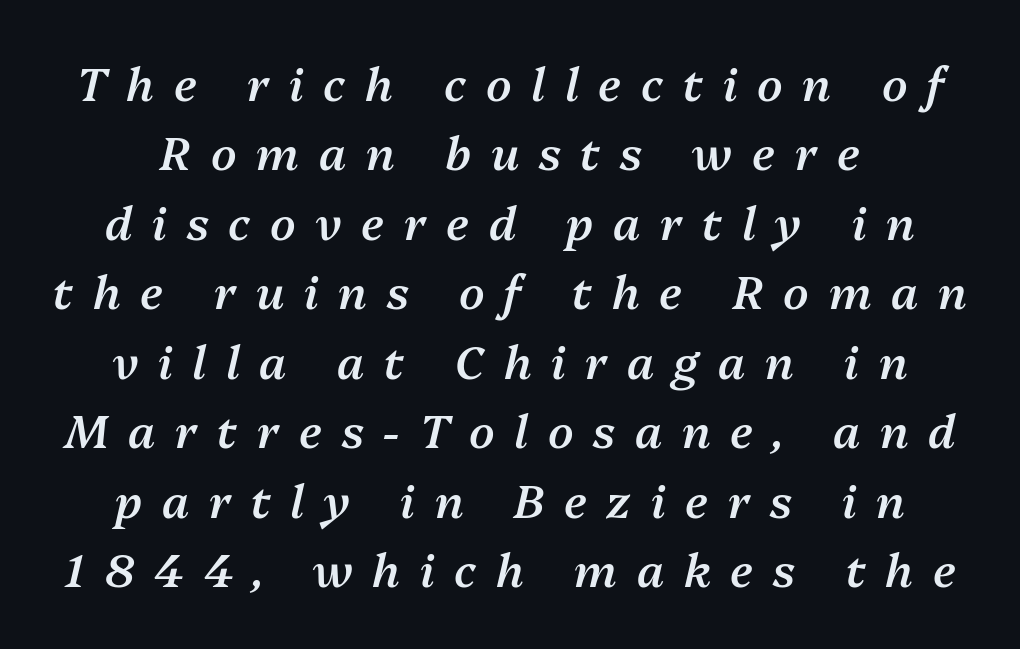
Q: Is the text bold? A: Semi-bold.
Q: Is the text italic (slanted)? A: Yes, it leans right by about 13 degrees.
Q: Is the text underlined? A: No.
Q: Is the spacing between letters normal or unusually wide? A: Unusually wide.
Q: Is the spacing between lines tight, normal or loose? A: Normal.
Q: Width (condensed, normal, or wide)? A: Normal.
Q: Stroke contrast? A: Medium.
Q: x-height? A: Medium.
Q: Monospaced? A: No.
